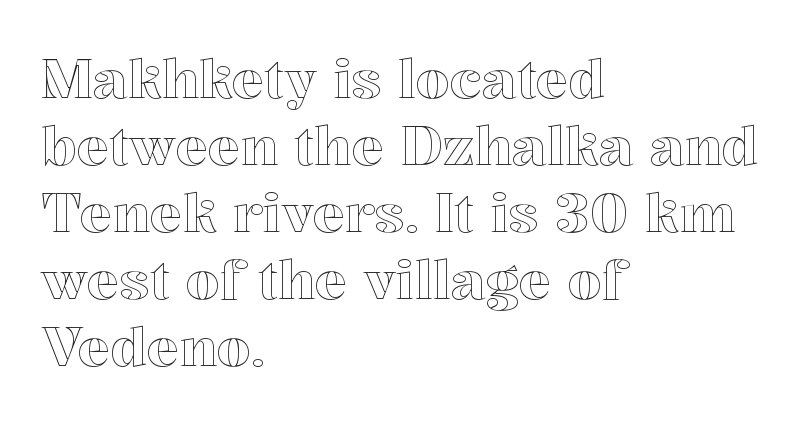
{"italic": "no", "width": "normal", "x_height": "medium", "monospaced": "no", "underline": "no", "align": "left", "line_spacing_ratio": 1.24, "letter_spacing": "normal", "letter_spacing_em": 0.0, "glyph_px": 54}
